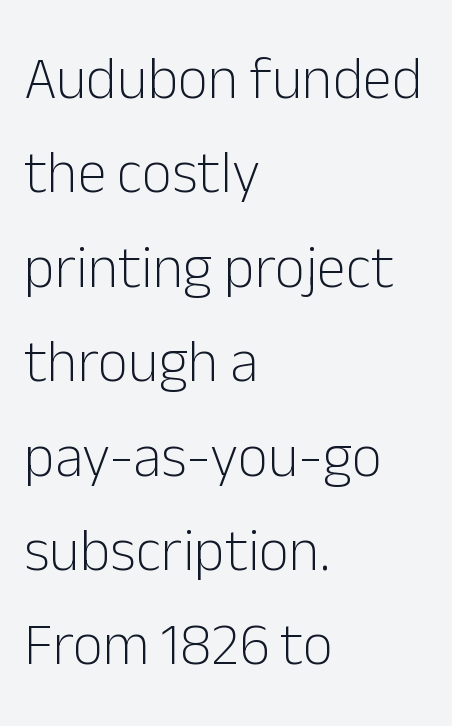
Q: Is the text bold? A: No.
Q: Is the text italic (slanted)? A: No, it is upright.
Q: Is the typeface a serif or a sans-serif typeface? A: Sans-serif.
Q: Is the text underlined? A: No.
Q: How is the paragraph aligned? A: Left-aligned.
Q: Is the spacing between letters normal or unusually wide? A: Normal.
Q: Is the spacing between lines tight, normal or loose? A: Normal.
Q: Width (condensed, normal, or wide)? A: Normal.
Q: Stroke contrast? A: Low.
Q: x-height? A: Medium.
Q: Monospaced? A: No.
